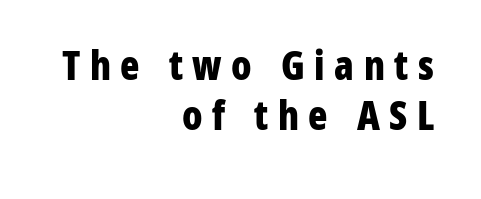
The image shows 40 px bold, condensed sans-serif type, upright; set right-aligned, line spacing 1.24x, unusually wide letter spacing (+0.24 em), not underlined; low stroke contrast and a medium x-height.
